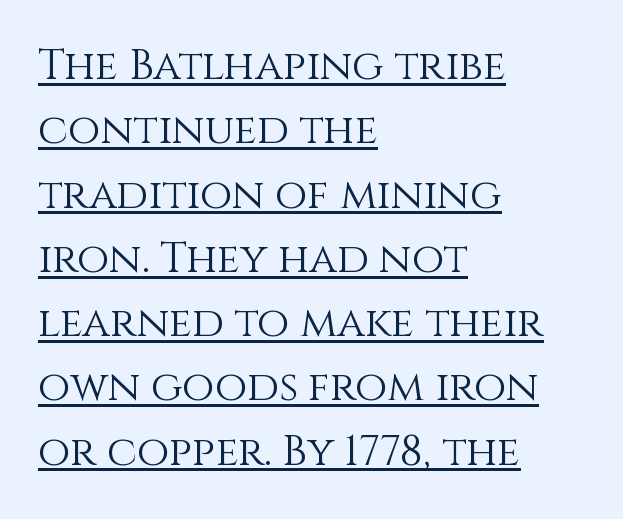
Q: Is the text bold? A: No.
Q: Is the text italic (slanted)? A: No, it is upright.
Q: Is the text underlined? A: Yes.
Q: How is the paragraph aligned? A: Left-aligned.
Q: Is the spacing between letters normal or unusually wide? A: Normal.
Q: Is the spacing between lines tight, normal or loose? A: Normal.
Q: Width (condensed, normal, or wide)? A: Normal.
Q: Stroke contrast? A: Medium.
Q: x-height? A: Large.
Q: Monospaced? A: No.
